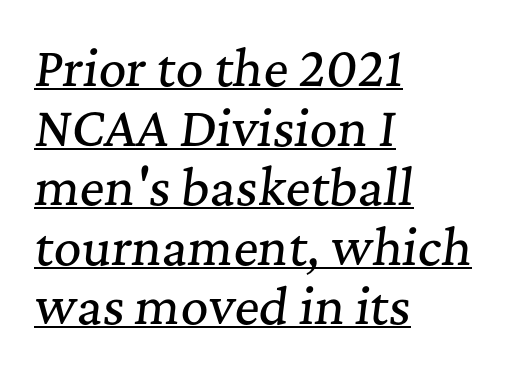
What kind of face is this? One with serifs. Like a heading marked for emphasis, these lines bear an underscore. Yep, that's italic — everything's leaning. A typesetter would call this proportional, since set widths differ per character.
